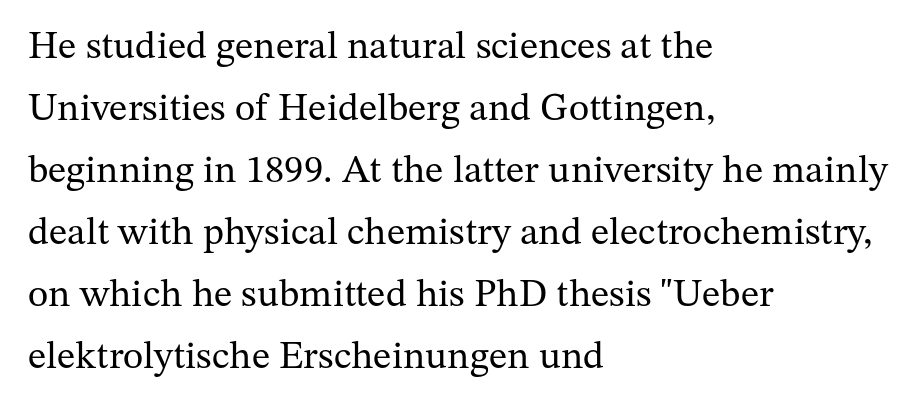
Q: Is the text bold? A: No.
Q: Is the text italic (slanted)? A: No, it is upright.
Q: Is the typeface a serif or a sans-serif typeface? A: Serif.
Q: Is the text underlined? A: No.
Q: How is the paragraph aligned? A: Left-aligned.
Q: Is the spacing between letters normal or unusually wide? A: Normal.
Q: Is the spacing between lines tight, normal or loose? A: Normal.
Q: Width (condensed, normal, or wide)? A: Normal.
Q: Stroke contrast? A: Medium.
Q: x-height? A: Medium.
Q: Monospaced? A: No.
